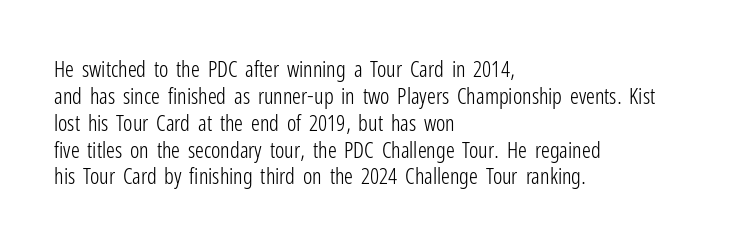
{"italic": "no", "bold": "no", "underline": "no", "align": "left", "line_spacing_ratio": 1.22, "letter_spacing": "normal", "letter_spacing_em": 0.0, "glyph_px": 22}
